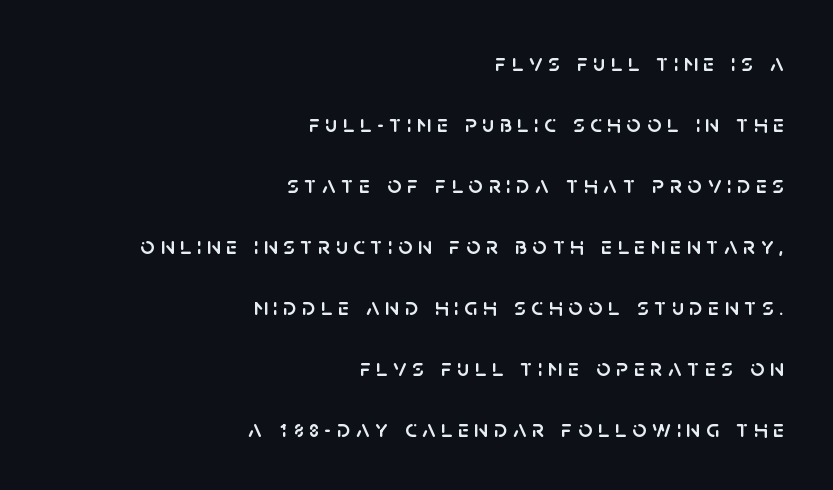
The image shows 25 px text type, upright; set right-aligned, loose line spacing (2.44x), unusually wide letter spacing (+0.22 em), not underlined.
